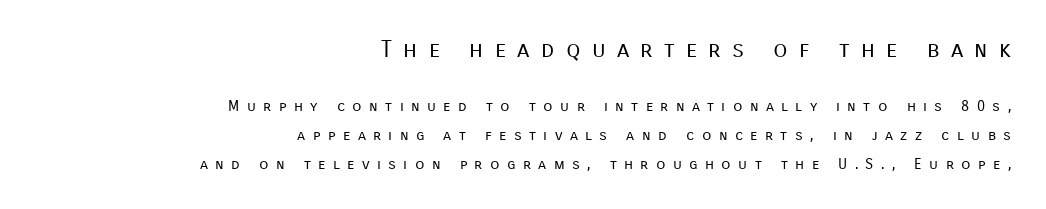
Ordinary non-slanted type is in use. Short and long lines alike share a common ending point at right. Larger block? The one above; the one below is distinctly smaller. Rows of type keep a wide berth in the vertical direction.
